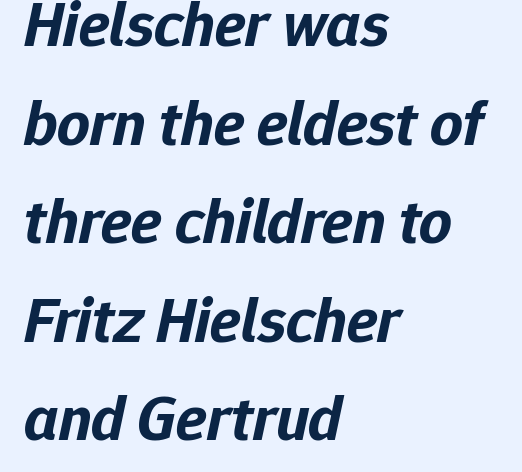
Q: Is the text bold? A: Yes.
Q: Is the text italic (slanted)? A: Yes, it leans right by about 12 degrees.
Q: Is the text underlined? A: No.
Q: How is the paragraph aligned? A: Left-aligned.
Q: Is the spacing between letters normal or unusually wide? A: Normal.
Q: Is the spacing between lines tight, normal or loose? A: Normal.
Q: Width (condensed, normal, or wide)? A: Normal.
Q: Stroke contrast? A: Low.
Q: x-height? A: Medium.
Q: Monospaced? A: No.
